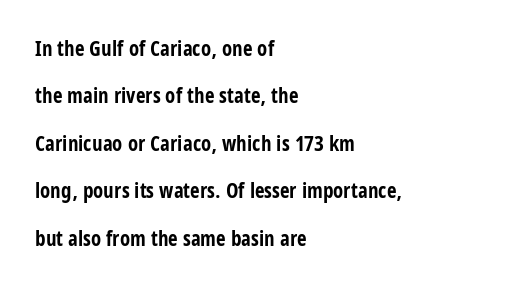
The image shows 21 px bold type, upright; set left-aligned, loose line spacing (2.26x), normal letter spacing, not underlined.
